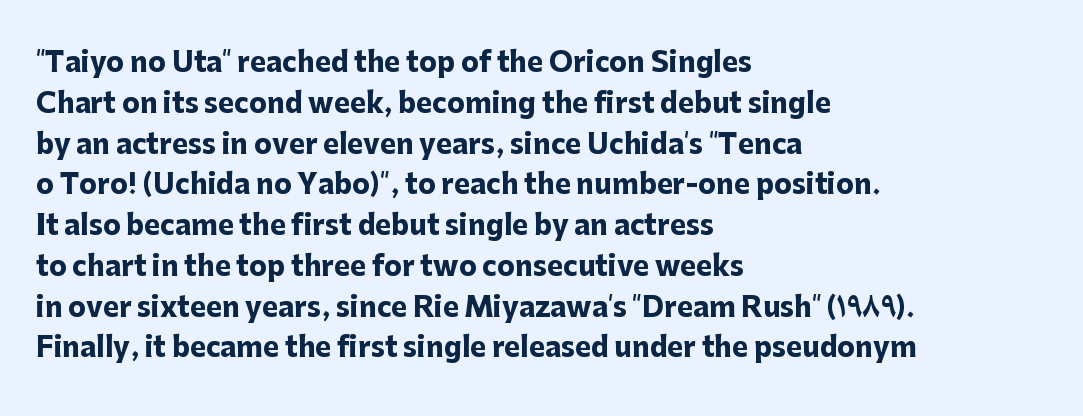
Q: Is the text bold? A: Yes.
Q: Is the text italic (slanted)? A: No, it is upright.
Q: Is the text underlined? A: No.
Q: How is the paragraph aligned? A: Left-aligned.
Q: Is the spacing between letters normal or unusually wide? A: Normal.
Q: Is the spacing between lines tight, normal or loose? A: Normal.
